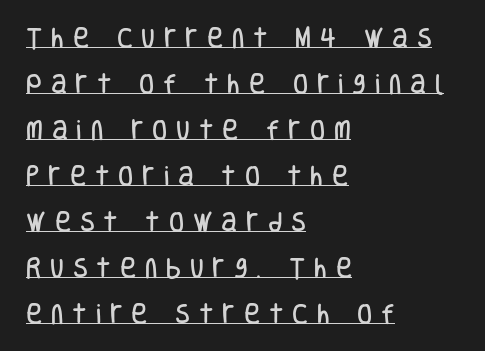
Compared with typical paragraphs, the rows here are farther apart. Loose tracking; the words dissolve into strings of separated letters. Tall strokes in this sample are plumb rather than angled. In CSS terms this would be text-align: left. The passage shown is underscored from start to finish.
